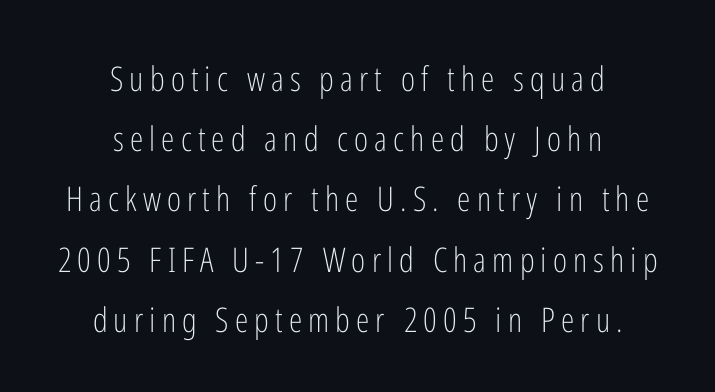
Clear beneath every line of the passage. The paragraph has two soft edges and a firm central axis. Look at the bottom of the vertical strokes: they stop flat, with no serifs. This sample has the flowing, uneven cadence of proportional lettering.
